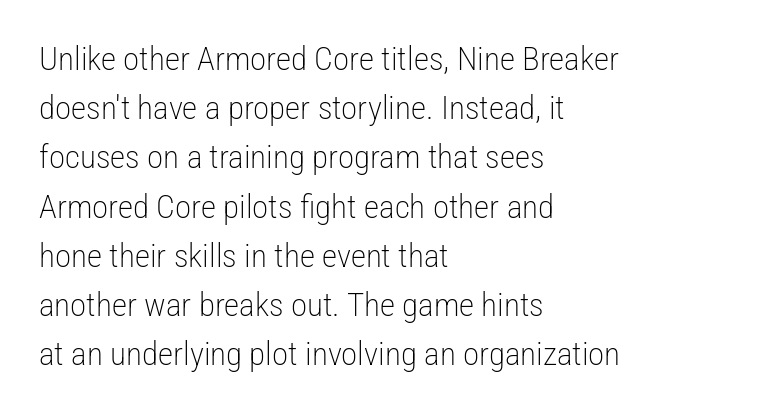
{"serif": "no", "italic": "no", "bold": "no", "weight": "light", "width": "condensed", "stroke_contrast": "low", "x_height": "medium", "monospaced": "no", "underline": "no", "align": "left", "line_spacing": "normal", "line_spacing_ratio": 1.49, "letter_spacing": "normal", "letter_spacing_em": 0.0, "glyph_px": 33}
